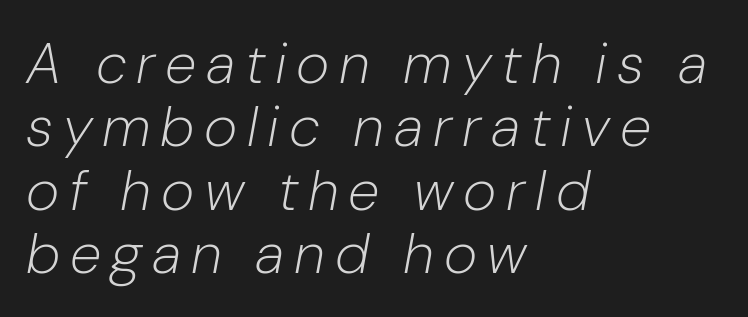
{"italic": "yes", "lean": "right", "slant_degrees": 10, "bold": "no", "weight": "light", "width": "normal", "stroke_contrast": "low", "x_height": "medium", "monospaced": "no", "underline": "no", "align": "left", "line_spacing": "tight", "line_spacing_ratio": 1.11, "glyph_px": 57}
